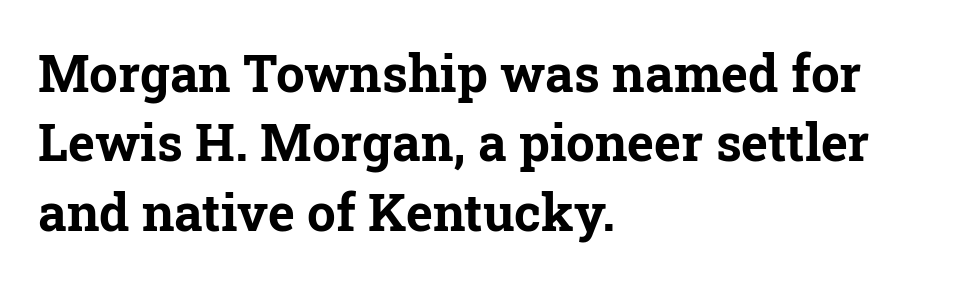
{"serif": "yes", "italic": "no", "bold": "yes", "weight": "bold", "width": "normal", "stroke_contrast": "low", "x_height": "medium", "monospaced": "no", "underline": "no", "align": "left", "line_spacing": "normal", "line_spacing_ratio": 1.36, "letter_spacing": "normal", "letter_spacing_em": 0.0, "glyph_px": 51}
